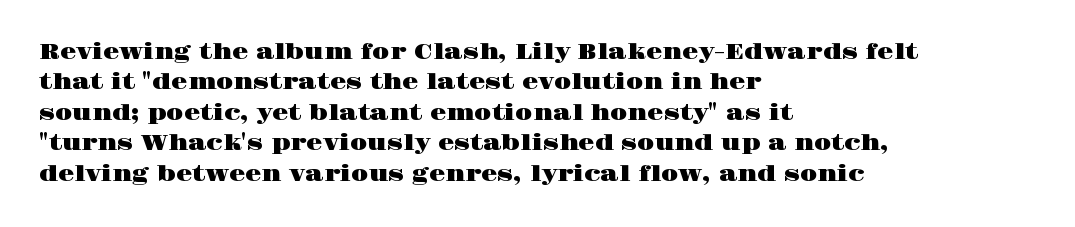
The image shows 21 px text type, upright; set left-aligned, normal line spacing (1.45x), normal letter spacing, not underlined.
